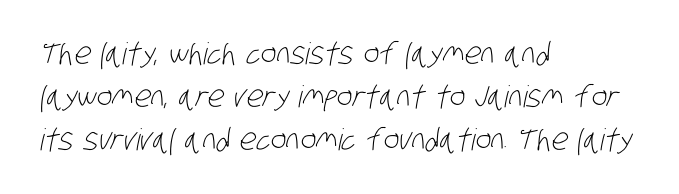
Words float on clear page, feet unadorned. Leftover space on each line is placed entirely after the last word. The strokes carry an ordinary text weight at most. Compared with typical body copy, the letter spacing here is the same. Proportional: the letters do not fall into vertical columns.
